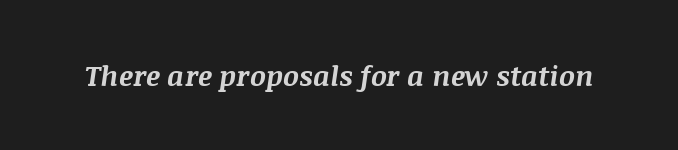
Q: Is the text bold? A: Yes.
Q: Is the text italic (slanted)? A: Yes, it leans right by about 8 degrees.
Q: Is the text underlined? A: No.
Q: Is the spacing between letters normal or unusually wide? A: Normal.
Q: Width (condensed, normal, or wide)? A: Normal.
Q: Stroke contrast? A: Medium.
Q: x-height? A: Large.
Q: Monospaced? A: No.
